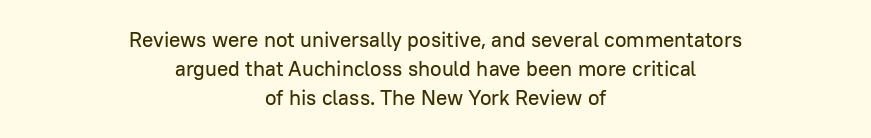
This rendering features lettering with no underline. A student would call this center alignment; a typographer would say set centered. How would I describe the line gaps? Plain and ordinary. Is there any slant? The stems are plumb. The passage shown has conventional tracking throughout.
